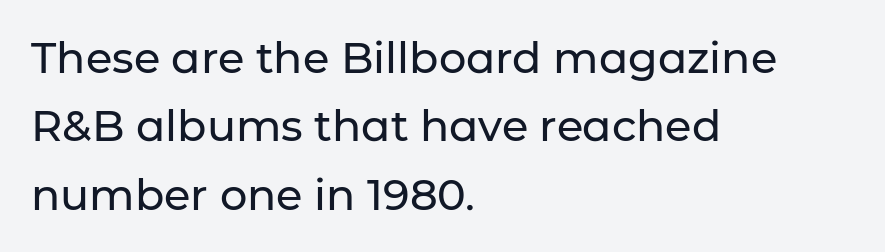
{"serif": "no", "italic": "no", "width": "normal", "stroke_contrast": "low", "x_height": "medium", "monospaced": "no", "underline": "no", "align": "left", "line_spacing": "normal", "line_spacing_ratio": 1.59, "letter_spacing": "normal", "letter_spacing_em": 0.0, "glyph_px": 43}
